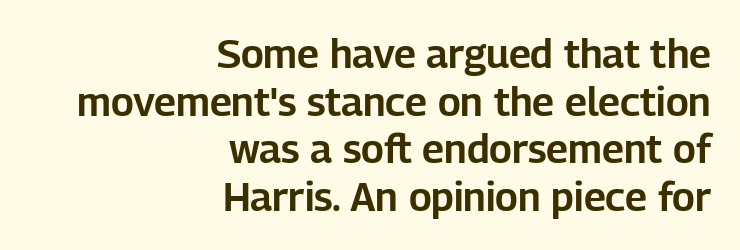
Q: Is the text italic (slanted)? A: No, it is upright.
Q: Is the typeface a serif or a sans-serif typeface? A: Sans-serif.
Q: Is the text underlined? A: No.
Q: How is the paragraph aligned? A: Right-aligned.
Q: Is the spacing between letters normal or unusually wide? A: Normal.
Q: Width (condensed, normal, or wide)? A: Normal.
Q: Stroke contrast? A: Low.
Q: x-height? A: Medium.
Q: Monospaced? A: No.
